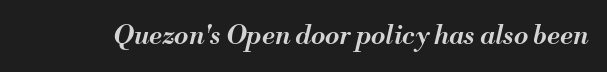
{"italic": "yes", "lean": "right", "slant_degrees": 13, "bold": "semi", "underline": "no", "letter_spacing": "normal", "letter_spacing_em": 0.0, "glyph_px": 26}
